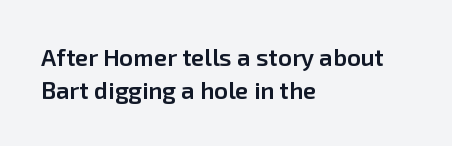
The image shows 24 px text type, upright; set left-aligned, normal line spacing (1.39x), normal letter spacing, not underlined.
